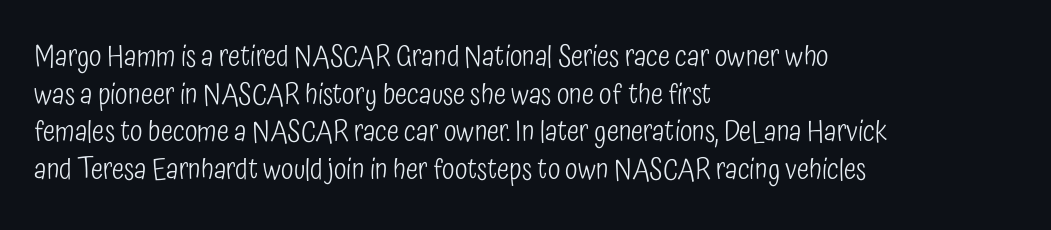
Q: Is the text bold? A: No.
Q: Is the text italic (slanted)? A: No, it is upright.
Q: Is the typeface a serif or a sans-serif typeface? A: Sans-serif.
Q: Is the text underlined? A: No.
Q: How is the paragraph aligned? A: Left-aligned.
Q: Is the spacing between letters normal or unusually wide? A: Normal.
Q: Is the spacing between lines tight, normal or loose? A: Normal.
Q: Width (condensed, normal, or wide)? A: Condensed.
Q: Stroke contrast? A: Low.
Q: x-height? A: Medium.
Q: Monospaced? A: No.
